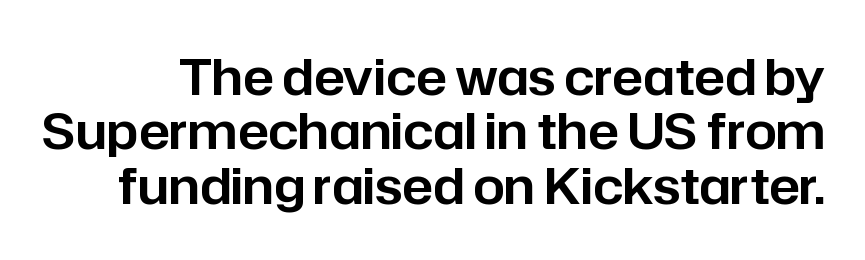
{"serif": "no", "italic": "no", "width": "normal", "stroke_contrast": "low", "x_height": "medium", "monospaced": "no", "underline": "no", "line_spacing": "tight", "line_spacing_ratio": 1.09, "letter_spacing": "normal", "letter_spacing_em": 0.0, "glyph_px": 50}
